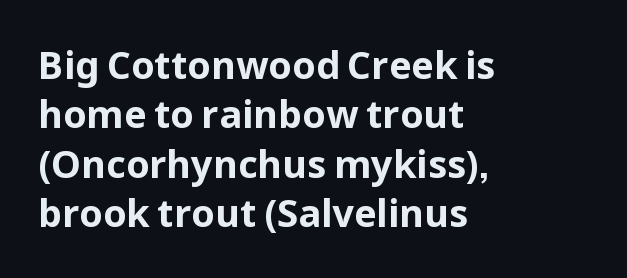
The image shows 38 px bold sans-serif type, upright; set left-aligned, normal line spacing (1.3x), normal letter spacing, not underlined; low stroke contrast and a medium x-height.
